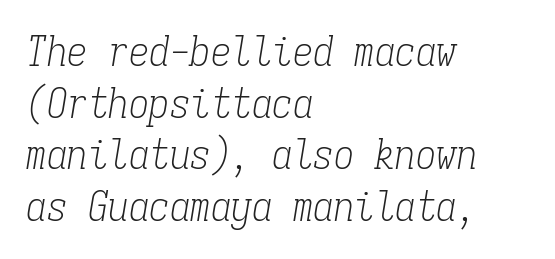
{"serif": "yes", "italic": "yes", "lean": "right", "slant_degrees": 9, "bold": "no", "weight": "light", "width": "condensed", "stroke_contrast": "low", "x_height": "medium", "monospaced": "yes", "underline": "no", "align": "left", "line_spacing": "normal", "line_spacing_ratio": 1.26, "letter_spacing": "normal", "letter_spacing_em": 0.0, "glyph_px": 41}
